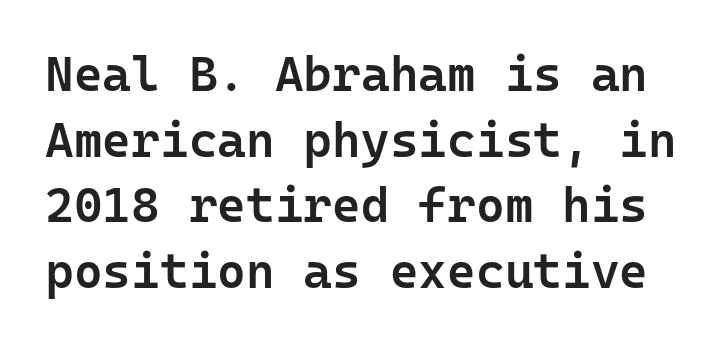
{"serif": "no", "italic": "no", "bold": "semi", "weight": "semibold", "width": "normal", "stroke_contrast": "low", "x_height": "medium", "monospaced": "yes", "underline": "no", "line_spacing": "normal", "line_spacing_ratio": 1.34, "letter_spacing": "normal", "letter_spacing_em": 0.0, "glyph_px": 49}
